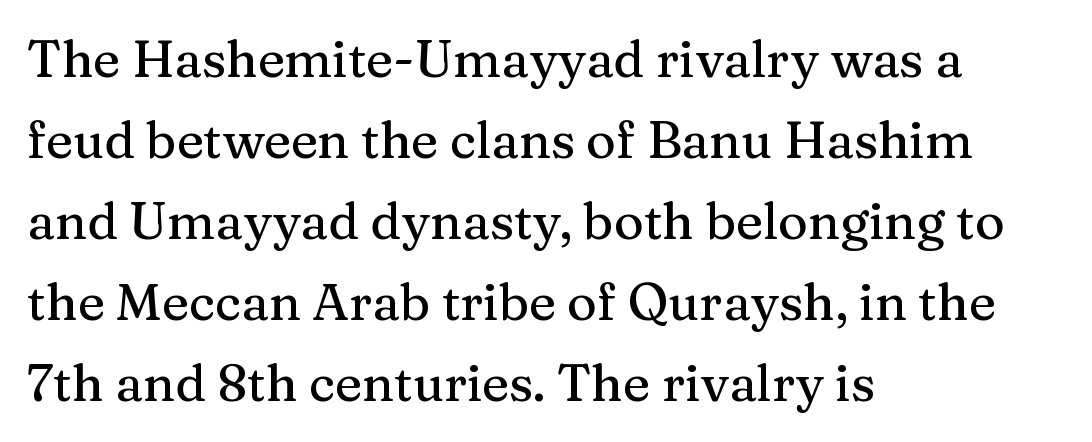
Q: Is the text italic (slanted)? A: No, it is upright.
Q: Is the typeface a serif or a sans-serif typeface? A: Serif.
Q: Is the text underlined? A: No.
Q: How is the paragraph aligned? A: Left-aligned.
Q: Is the spacing between letters normal or unusually wide? A: Normal.
Q: Is the spacing between lines tight, normal or loose? A: Normal.
Q: Width (condensed, normal, or wide)? A: Normal.
Q: Stroke contrast? A: Medium.
Q: x-height? A: Medium.
Q: Monospaced? A: No.
